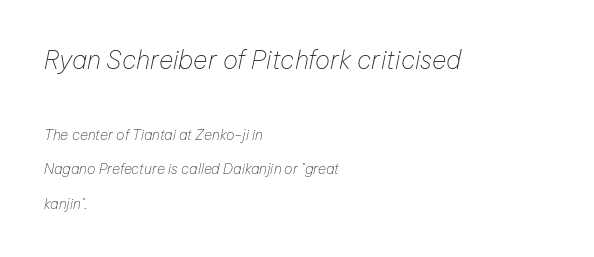
The axis of the letterforms is tilted away from vertical. This sample uses plain, unmodified letter spacing. Left-aligned paragraph, ragged on the right. Beneath every word, the page is bare.
